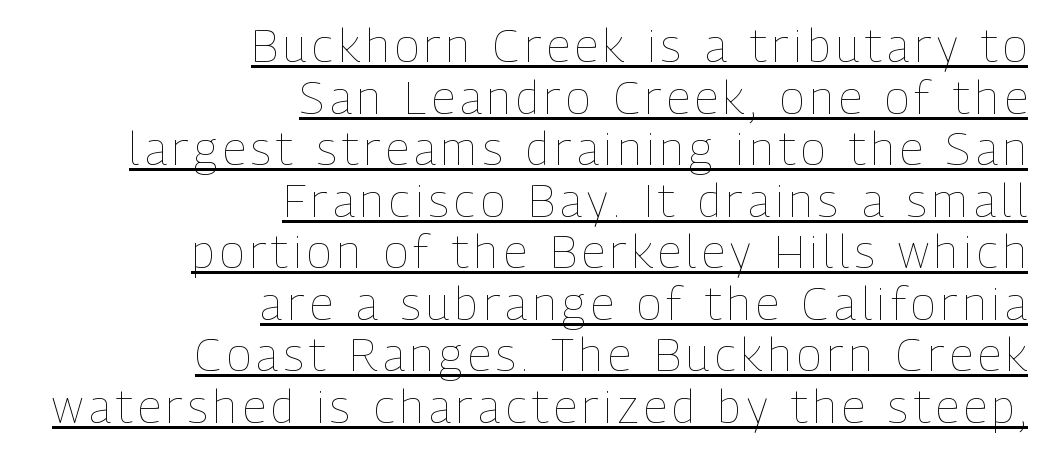
{"italic": "no", "bold": "no", "weight": "thin", "width": "condensed", "stroke_contrast": "low", "x_height": "medium", "monospaced": "no", "underline": "yes", "align": "right", "line_spacing": "tight", "line_spacing_ratio": 1.12, "glyph_px": 46}
